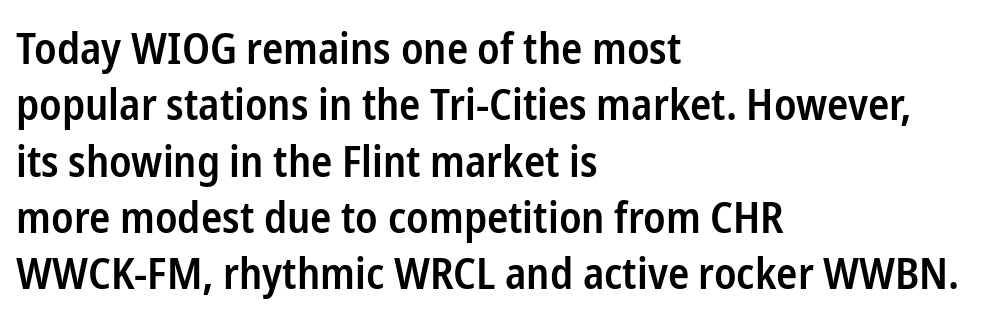
The image shows 44 px semibold, condensed sans-serif type, upright; set left-aligned, normal line spacing (1.28x), normal letter spacing, not underlined; low stroke contrast and a medium x-height.
